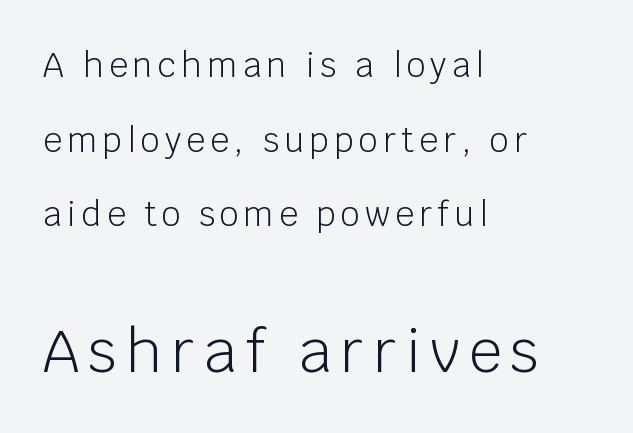
{"serif": "no", "italic": "no", "bold": "no", "weight": "light", "width": "normal", "stroke_contrast": "low", "x_height": "large", "monospaced": "no", "underline": "no", "align": "left", "line_spacing": "loose", "line_spacing_ratio": 2.26, "larger_block": "second", "size_ratio": 1.76, "glyph_px": 58}
